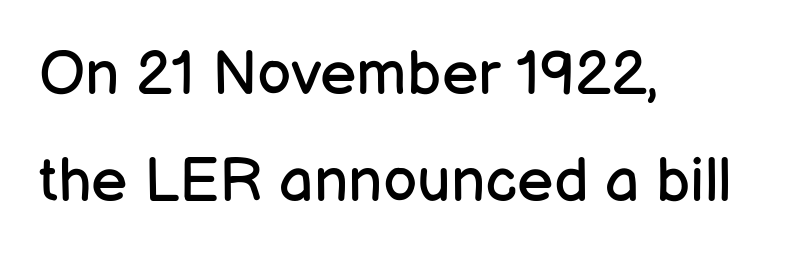
{"serif": "no", "italic": "no", "bold": "no", "weight": "regular", "width": "normal", "stroke_contrast": "low", "x_height": "medium", "monospaced": "no", "underline": "no", "align": "left", "line_spacing_ratio": 1.76, "letter_spacing": "normal", "letter_spacing_em": 0.0, "glyph_px": 61}
